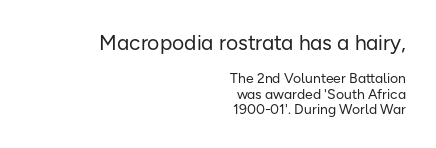
Q: Is the text bold? A: No.
Q: Is the text italic (slanted)? A: No, it is upright.
Q: Is the text underlined? A: No.
Q: How is the paragraph aligned? A: Right-aligned.
Q: Is the spacing between letters normal or unusually wide? A: Normal.
Q: Is the spacing between lines tight, normal or loose? A: Tight.
Q: Which block of text is set in a larger size, the first (top) or the second (bottom)? A: The first (top) one.
